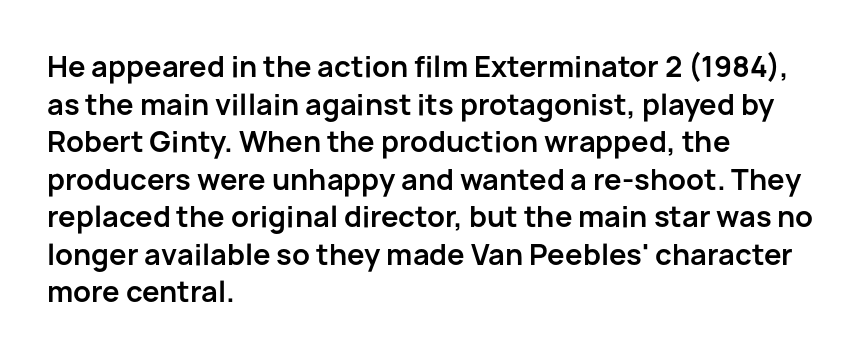
The foot of each line stays bare and open. The text was rendered using a sans face with plain stroke endings. The letters advance in unequal steps, a hallmark of proportional type. Casual observation: everything's shoved over to the left. Regarding leading, the lines here are spaced in the standard way. Nope, not italic — everything's standing straight.
